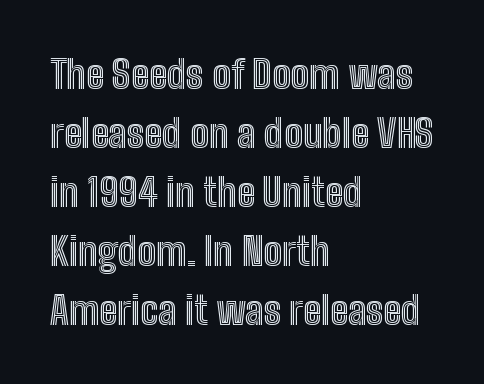
Rows of type keep a routine distance in the vertical direction. The paragraph shown leans on its left margin. The foot of each line stays bare and open. Glyph-to-glyph distance matches everyday printed text. Proportional: the letters do not fall into vertical columns. Do the letters lean? They stand straight.
